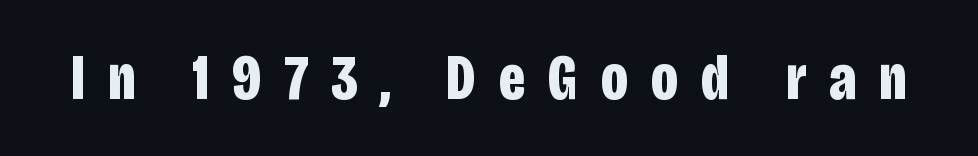
{"serif": "no", "italic": "no", "bold": "yes", "weight": "bold", "width": "condensed", "stroke_contrast": "low", "x_height": "large", "monospaced": "no", "underline": "no", "letter_spacing": "wide", "letter_spacing_em": 0.36, "glyph_px": 64}
